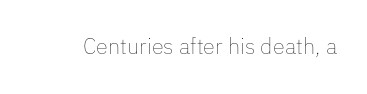
{"italic": "no", "bold": "no", "underline": "no", "letter_spacing": "normal", "letter_spacing_em": 0.0, "glyph_px": 22}
